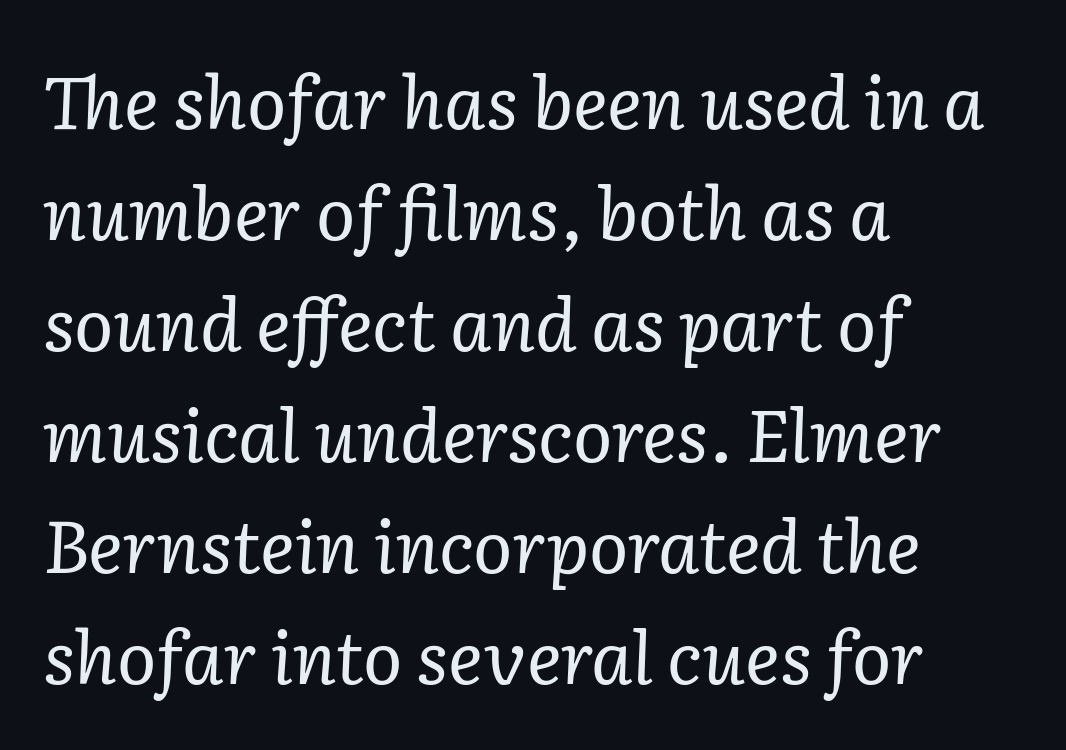
Is this a fixed-width face? No — the glyphs have proportional, varying widths. How are the letters spaced? Ordinarily, with no added tracking. The font sits on the lighter half of the weight spectrum, regular included. Type style note: has serifs.
